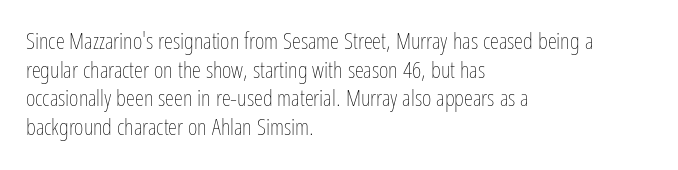
{"italic": "no", "bold": "no", "underline": "no", "align": "left", "line_spacing_ratio": 1.24, "letter_spacing": "normal", "letter_spacing_em": 0.0, "glyph_px": 23}
